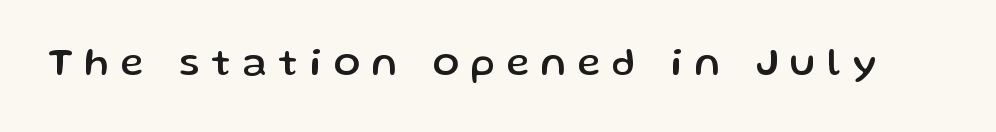
The image shows 39 px sans-serif type, upright; set unusually wide letter spacing (+0.31 em), not underlined; low stroke contrast and a medium x-height.
